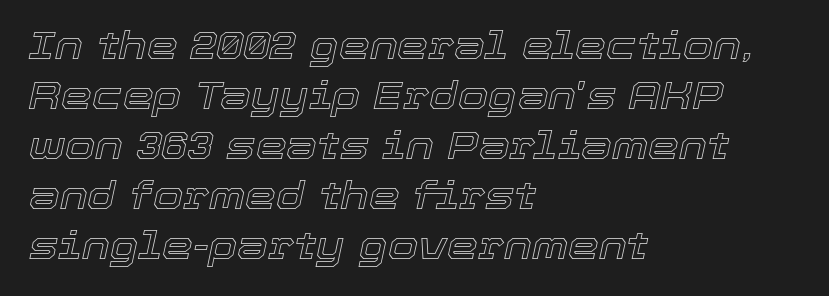
Q: Is the text italic (slanted)? A: Yes, it leans right by about 12 degrees.
Q: Is the text underlined? A: No.
Q: How is the paragraph aligned? A: Left-aligned.
Q: Is the spacing between letters normal or unusually wide? A: Normal.
Q: Is the spacing between lines tight, normal or loose? A: Normal.
Q: Width (condensed, normal, or wide)? A: Normal.
Q: x-height? A: Medium.
Q: Monospaced? A: No.
